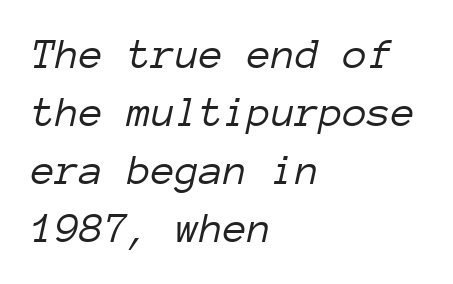
Q: Is the text bold? A: No.
Q: Is the text italic (slanted)? A: Yes, it leans right by about 12 degrees.
Q: Is the text underlined? A: No.
Q: How is the paragraph aligned? A: Left-aligned.
Q: Is the spacing between letters normal or unusually wide? A: Normal.
Q: Is the spacing between lines tight, normal or loose? A: Normal.
Q: Width (condensed, normal, or wide)? A: Normal.
Q: Stroke contrast? A: Low.
Q: x-height? A: Medium.
Q: Monospaced? A: Yes.
